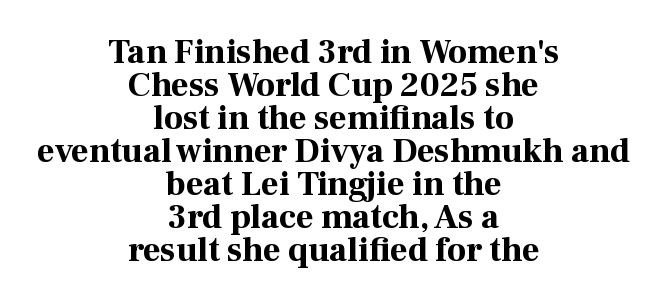
Weight check: bold — yes, fully. You could not count columns in this text — the font is proportionally spaced. The designer went with a serif here, giving each stem small feet. It's the straight-up-and-down kind of type.
